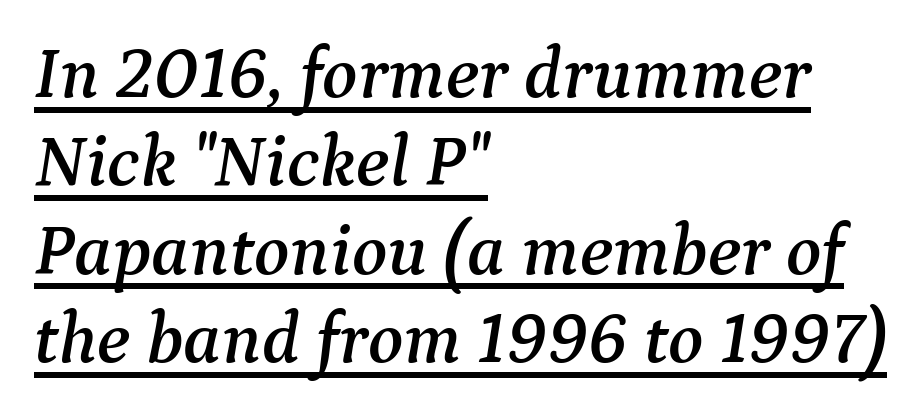
Q: Is the text italic (slanted)? A: Yes, it leans right by about 9 degrees.
Q: Is the typeface a serif or a sans-serif typeface? A: Serif.
Q: Is the text underlined? A: Yes.
Q: How is the paragraph aligned? A: Left-aligned.
Q: Is the spacing between letters normal or unusually wide? A: Normal.
Q: Width (condensed, normal, or wide)? A: Normal.
Q: Stroke contrast? A: Medium.
Q: x-height? A: Medium.
Q: Monospaced? A: No.
